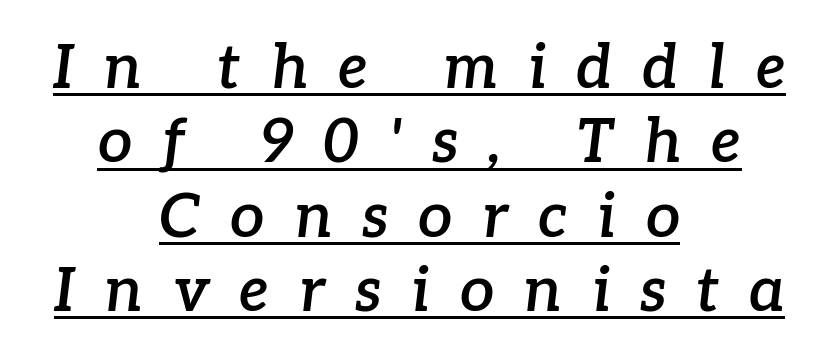
A typesetter would call this heavily tracked-out type. Spacing verdict: proportional, widths tailored to each character. Unlike a clean sans, this face finishes its strokes with serifs. There's an unmistakable incline to the writing here. The compositor balanced each line on the midline. Its strokes are somewhat broadened, the hallmark of semibold type.
